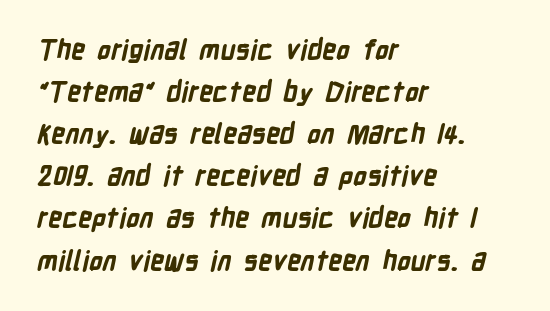
Q: Is the text bold? A: Yes.
Q: Is the text underlined? A: No.
Q: How is the paragraph aligned? A: Left-aligned.
Q: Is the spacing between letters normal or unusually wide? A: Normal.
Q: Is the spacing between lines tight, normal or loose? A: Normal.
